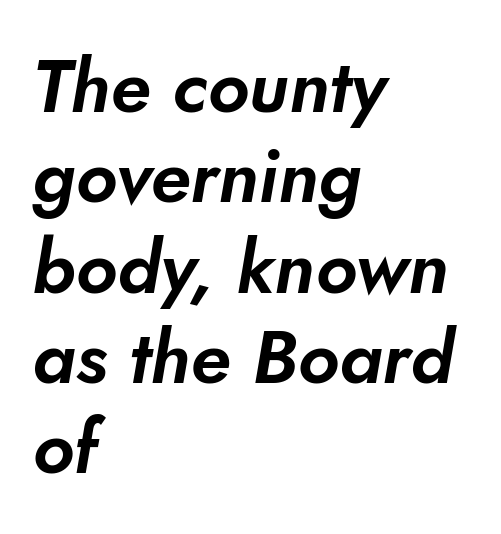
The image shows 74 px sans-serif type; set left-aligned, line spacing 1.22x, normal letter spacing, not underlined; low stroke contrast and a small x-height.
